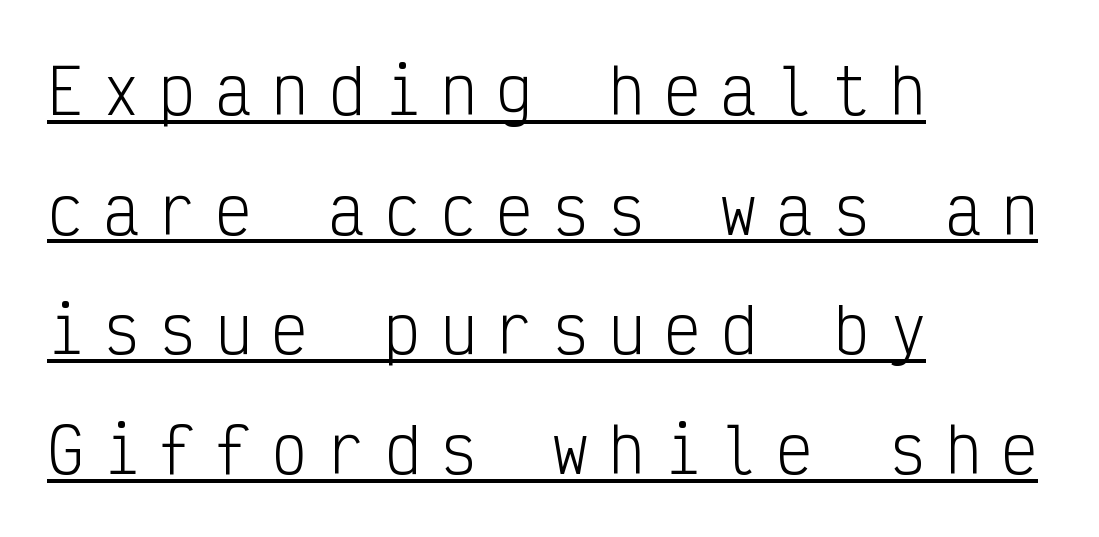
{"serif": "no", "italic": "no", "bold": "no", "weight": "light", "width": "condensed", "stroke_contrast": "low", "x_height": "medium", "monospaced": "yes", "underline": "yes", "align": "left", "line_spacing": "loose", "line_spacing_ratio": 1.96, "letter_spacing": "wide", "letter_spacing_em": 0.32, "glyph_px": 61}
